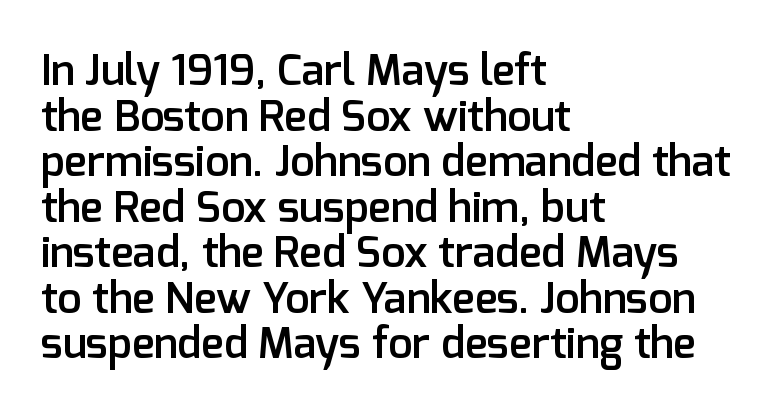
Q: Is the text bold? A: Semi-bold.
Q: Is the text italic (slanted)? A: No, it is upright.
Q: Is the typeface a serif or a sans-serif typeface? A: Sans-serif.
Q: Is the text underlined? A: No.
Q: How is the paragraph aligned? A: Left-aligned.
Q: Is the spacing between letters normal or unusually wide? A: Normal.
Q: Is the spacing between lines tight, normal or loose? A: Tight.
Q: Width (condensed, normal, or wide)? A: Normal.
Q: Stroke contrast? A: Low.
Q: x-height? A: Medium.
Q: Monospaced? A: No.
